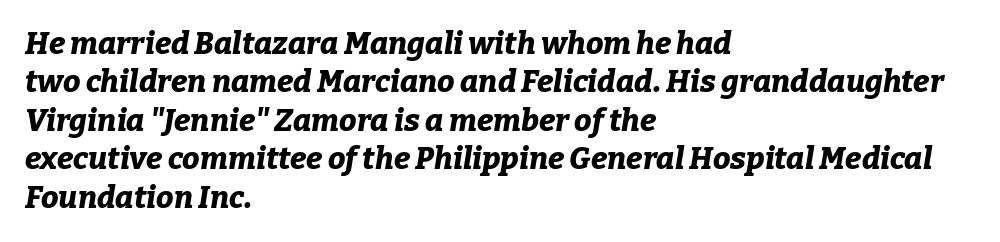
{"italic": "yes", "lean": "right", "slant_degrees": 9, "bold": "yes", "weight": "bold", "width": "normal", "stroke_contrast": "low", "x_height": "medium", "monospaced": "no", "underline": "no", "align": "left", "line_spacing_ratio": 1.24, "letter_spacing": "normal", "letter_spacing_em": 0.0, "glyph_px": 31}
